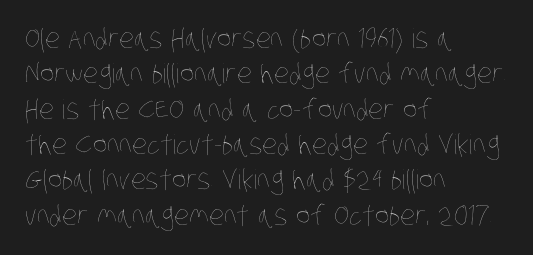
Words float on clear page, feet unadorned. Default kerning and tracking; the words read as compact shapes. Typeset ragged right — the left edge is the straight one. Bold? No — there's no thickening of the strokes. Evenly set lines give the paragraph a standard silhouette.
